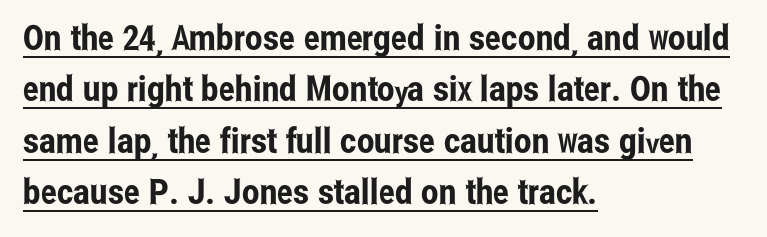
The image shows 35 px condensed sans-serif type, upright; set left-aligned, normal line spacing (1.47x), normal letter spacing, underlined; low stroke contrast and a medium x-height.
